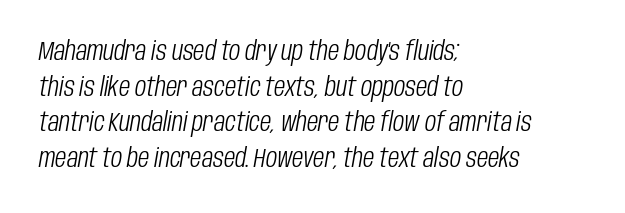
{"italic": "yes", "lean": "right", "slant_degrees": 10, "bold": "no", "underline": "no", "align": "left", "line_spacing": "normal", "line_spacing_ratio": 1.37, "letter_spacing": "normal", "letter_spacing_em": 0.0, "glyph_px": 26}
